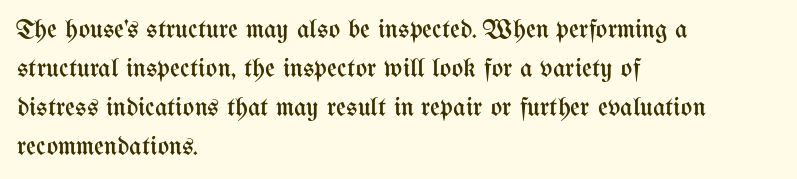
{"italic": "no", "bold": "no", "underline": "no", "align": "left", "line_spacing": "normal", "line_spacing_ratio": 1.44, "letter_spacing": "normal", "letter_spacing_em": 0.0, "glyph_px": 27}
